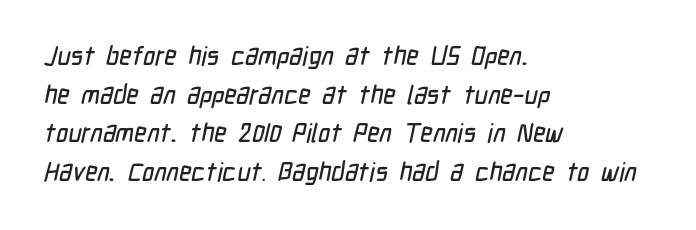
Q: Is the text underlined? A: No.
Q: How is the paragraph aligned? A: Left-aligned.
Q: Is the spacing between letters normal or unusually wide? A: Normal.
Q: Is the spacing between lines tight, normal or loose? A: Normal.
